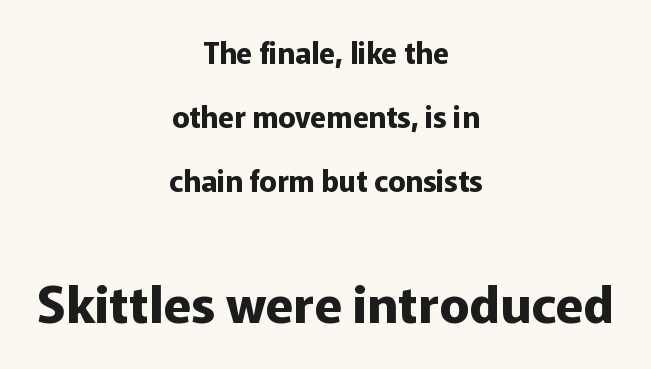
The image shows 51 px bold sans-serif type, upright; set centered, loose line spacing (2.21x), normal letter spacing, not underlined; the second (bottom) block is 1.76x larger; low stroke contrast and a medium x-height.
